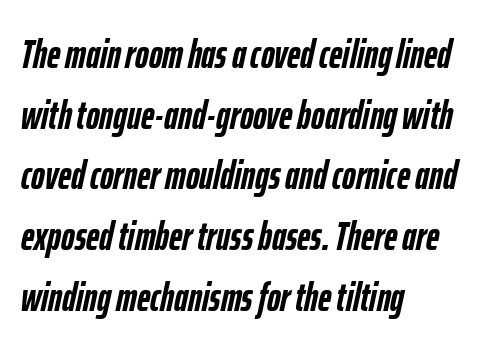
The image shows 41 px semibold, condensed type, italic (leaning right); set left-aligned, normal line spacing (1.48x), normal letter spacing, not underlined; low stroke contrast and a medium x-height.
